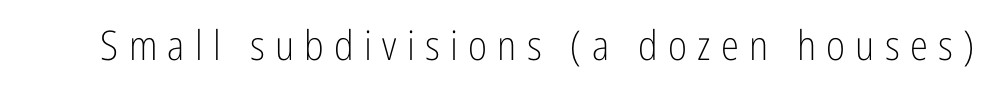
Italic: no, the glyphs are upright roman. Compared with a typical body face, this is equally light or lighter still. The gap between lines stays unmarked. These lines are rendered in a variable-pitch font. Characters follow at a spacing far wider than the type designer built in. Serifs: no, the terminals of the letterforms are clean.
